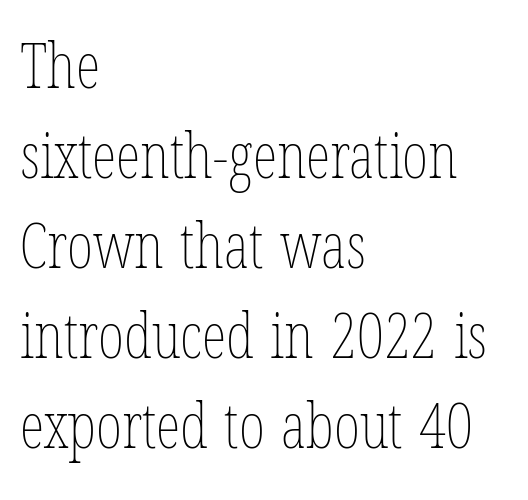
{"italic": "no", "bold": "no", "weight": "thin", "width": "condensed", "stroke_contrast": "low", "x_height": "medium", "monospaced": "no", "underline": "no", "align": "left", "line_spacing": "normal", "line_spacing_ratio": 1.43, "letter_spacing": "normal", "letter_spacing_em": 0.0, "glyph_px": 63}
